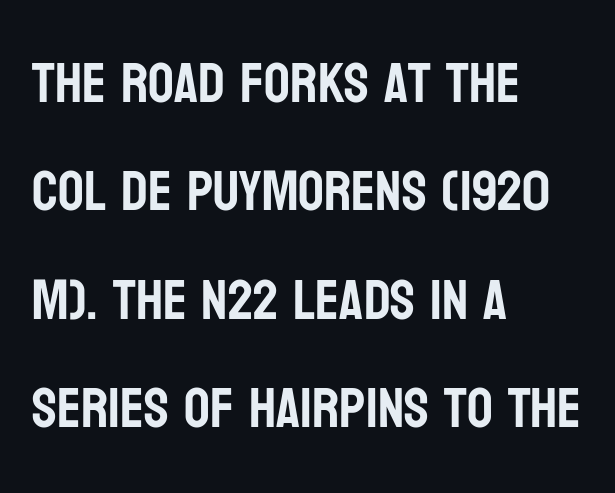
The image shows 57 px condensed sans-serif type, upright; set left-aligned, loose line spacing (1.9x), normal letter spacing, not underlined; low stroke contrast and a large x-height.
